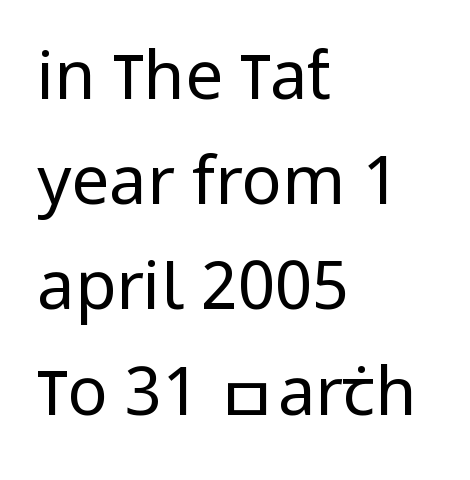
Q: Is the text bold? A: No.
Q: Is the text italic (slanted)? A: No, it is upright.
Q: Is the typeface a serif or a sans-serif typeface? A: Sans-serif.
Q: Is the text underlined? A: No.
Q: How is the paragraph aligned? A: Left-aligned.
Q: Is the spacing between letters normal or unusually wide? A: Normal.
Q: Is the spacing between lines tight, normal or loose? A: Normal.
Q: Width (condensed, normal, or wide)? A: Condensed.
Q: Stroke contrast? A: Low.
Q: x-height? A: Large.
Q: Monospaced? A: No.
